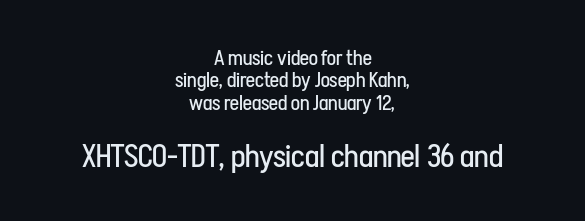
{"serif": "no", "italic": "no", "bold": "no", "weight": "regular", "width": "condensed", "stroke_contrast": "low", "x_height": "medium", "monospaced": "no", "underline": "no", "align": "center", "line_spacing": "tight", "line_spacing_ratio": 1.06, "letter_spacing": "normal", "letter_spacing_em": 0.0, "larger_block": "second", "size_ratio": 1.52, "glyph_px": 32}
